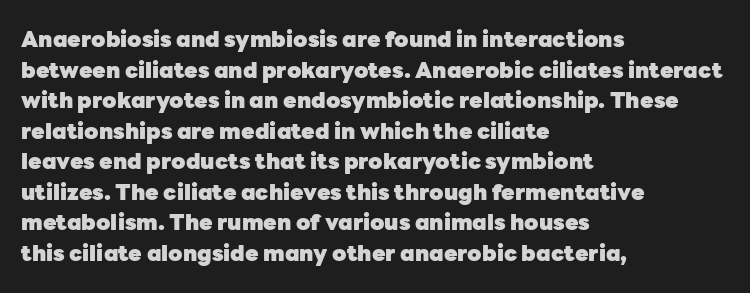
The image shows 22 px bold type, upright; set left-aligned, normal line spacing (1.39x), normal letter spacing, not underlined.
